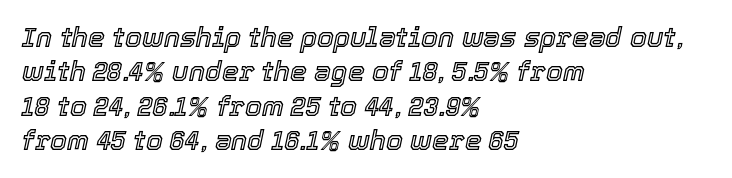
The image shows 27 px text type, italic (leaning right); set left-aligned, normal line spacing (1.27x), normal letter spacing, not underlined.
